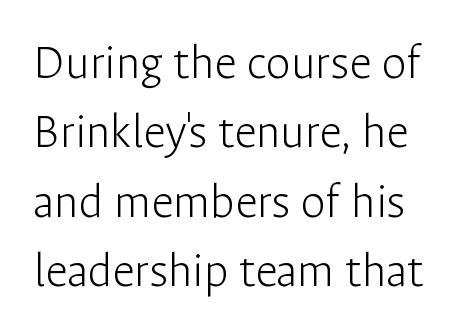
Unlike italic type, these characters show no tilt at all. Decoration check: the copy has no underline. The rendering shows plain stroke endings on the letterforms — a sans-serif design. This sample has the flowing, uneven cadence of proportional lettering. Students, note that the glyphs here touch the page at normal intervals.
